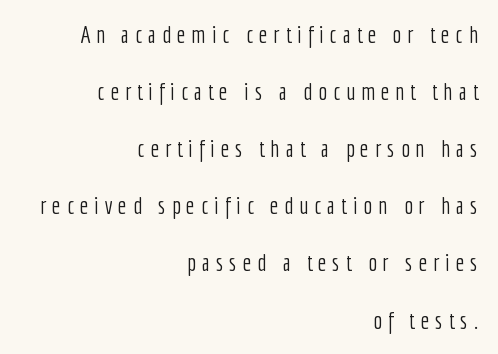
The image shows 24 px text type, upright; set right-aligned, loose line spacing (2.38x), unusually wide letter spacing (+0.24 em), not underlined.
